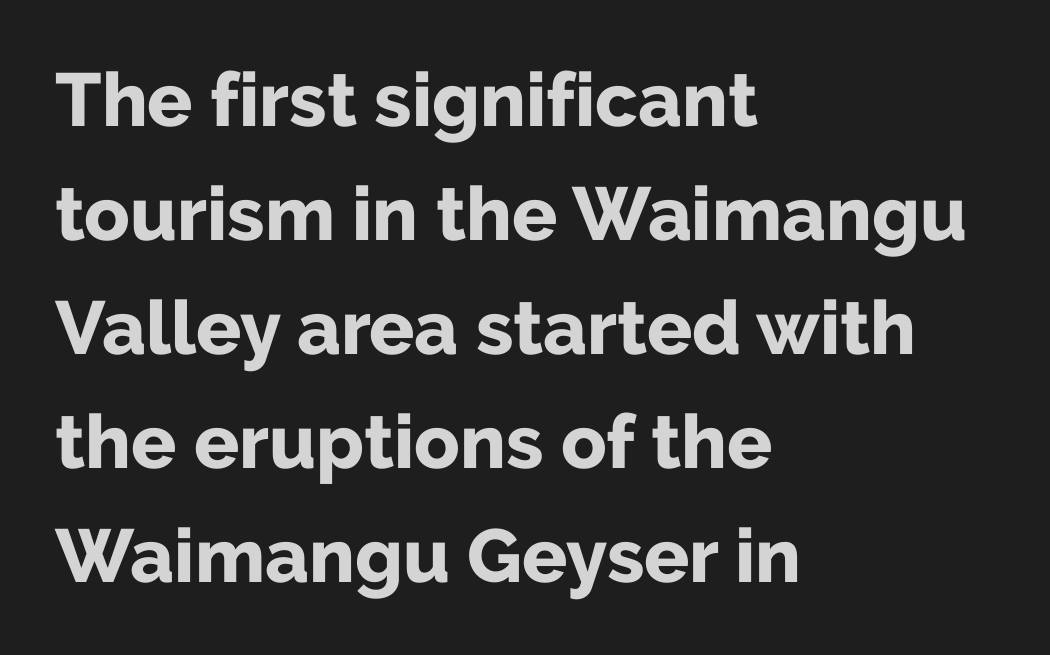
The rendering anchors every line to the left-hand side. Posture: upright roman. Are there feet on the stems? There aren't — it's a sans. As a designer I'd log this as weight 700, bold. Letter spacing: default.
